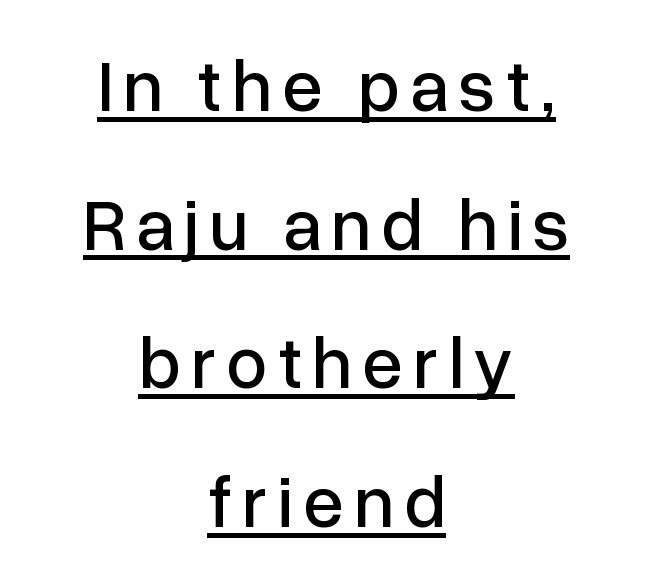
The image shows 73 px sans-serif type, upright; set centered, loose line spacing (1.9x), underlined; low stroke contrast and a medium x-height.
